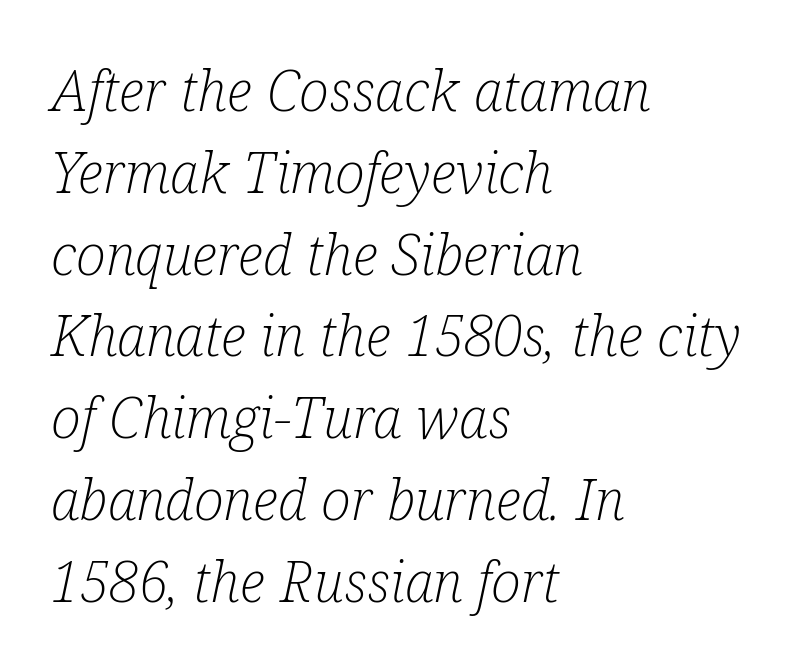
Is the type heavy? It reads as light-to-regular instead. Check the space under the baseline: it is left empty. Character widths vary here, with narrow letters taking less room than wide ones. Tracking here is standard; glyphs follow each other at the usual distance. You can tell it's italic because the verticals aren't actually vertical. How would I describe the line gaps? Plain and ordinary.
